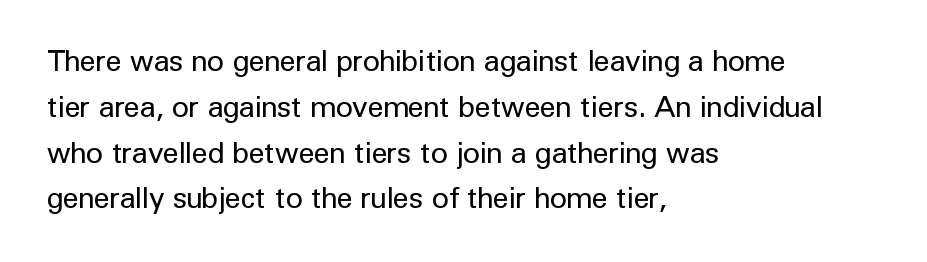
Q: Is the text bold? A: No.
Q: Is the text italic (slanted)? A: No, it is upright.
Q: Is the typeface a serif or a sans-serif typeface? A: Sans-serif.
Q: Is the text underlined? A: No.
Q: How is the paragraph aligned? A: Left-aligned.
Q: Is the spacing between letters normal or unusually wide? A: Normal.
Q: Is the spacing between lines tight, normal or loose? A: Normal.
Q: Width (condensed, normal, or wide)? A: Normal.
Q: Stroke contrast? A: Low.
Q: x-height? A: Medium.
Q: Monospaced? A: No.
